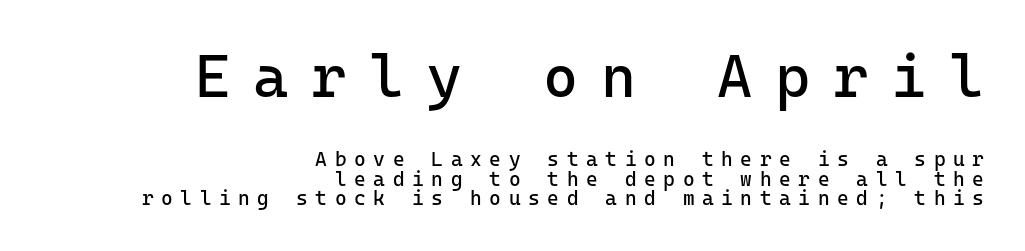
Q: Is the text bold? A: No.
Q: Is the text italic (slanted)? A: No, it is upright.
Q: Is the typeface a serif or a sans-serif typeface? A: Sans-serif.
Q: Is the text underlined? A: No.
Q: How is the paragraph aligned? A: Right-aligned.
Q: Is the spacing between letters normal or unusually wide? A: Unusually wide.
Q: Is the spacing between lines tight, normal or loose? A: Tight.
Q: Which block of text is set in a larger size, the first (top) or the second (bottom)? A: The first (top) one.
Q: Width (condensed, normal, or wide)? A: Normal.
Q: Stroke contrast? A: Low.
Q: x-height? A: Medium.
